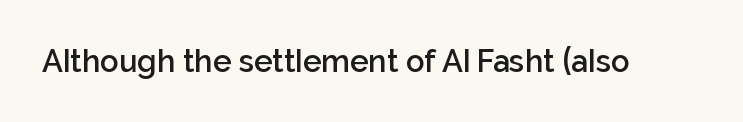
The image shows 31 px semibold sans-serif type, upright; set normal letter spacing, not underlined; low stroke contrast and a medium x-height.
